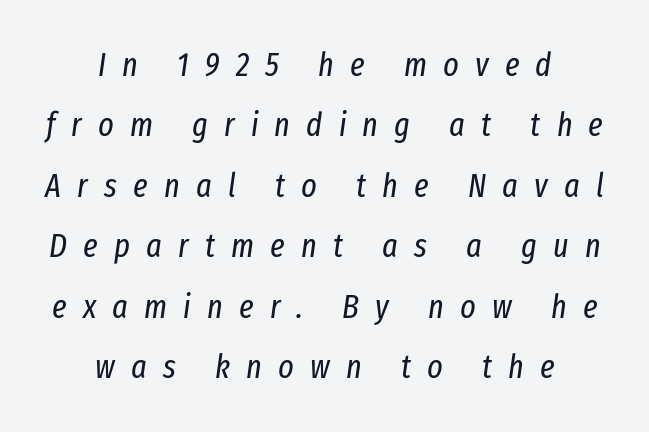
Q: Is the text bold? A: No.
Q: Is the text italic (slanted)? A: Yes, it leans right by about 8 degrees.
Q: Is the text underlined? A: No.
Q: How is the paragraph aligned? A: Centered.
Q: Is the spacing between letters normal or unusually wide? A: Unusually wide.
Q: Width (condensed, normal, or wide)? A: Condensed.
Q: Stroke contrast? A: Low.
Q: x-height? A: Medium.
Q: Monospaced? A: No.
